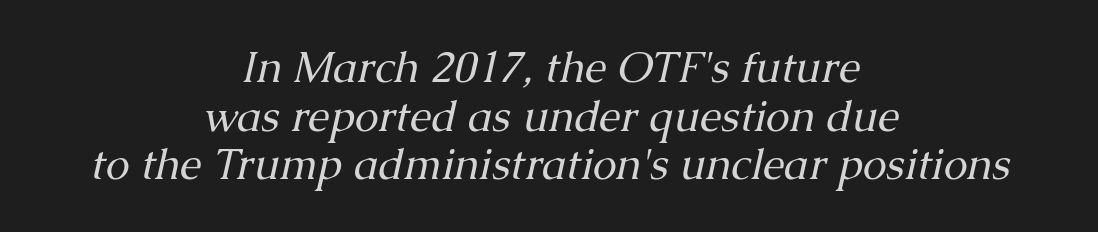
Each letter keeps its own natural width here, so spacing adapts to shape. Stroke thickness stays within the range of a standard reading face or lighter. Regarding serifs, this sample has them. Leading: reduced. Tracking here is standard; glyphs follow each other at the usual distance.
